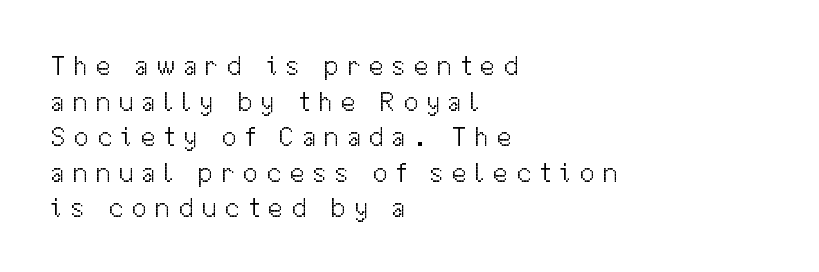
The image shows 28 px light sans-serif type, upright; set left-aligned, normal line spacing (1.27x), unusually wide letter spacing (+0.27 em), not underlined; medium stroke contrast and a medium x-height.
